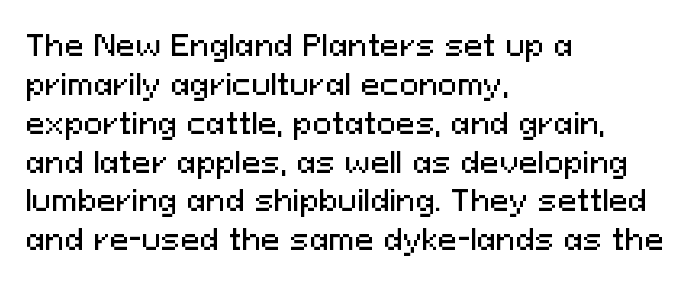
The image shows 29 px sans-serif type, upright; set left-aligned, normal line spacing (1.34x), normal letter spacing, not underlined; medium stroke contrast and a medium x-height.
